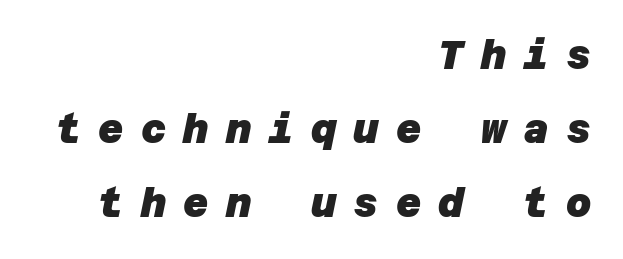
{"serif": "no", "bold": "yes", "weight": "heavy", "width": "normal", "stroke_contrast": "low", "x_height": "large", "underline": "no", "align": "right", "line_spacing": "loose", "line_spacing_ratio": 1.9, "letter_spacing": "wide", "letter_spacing_em": 0.44, "glyph_px": 39}
